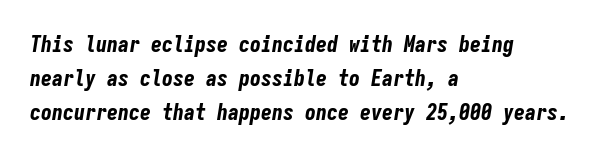
The image shows 22 px bold type, italic (leaning right); set left-aligned, normal line spacing (1.55x), normal letter spacing, not underlined.
